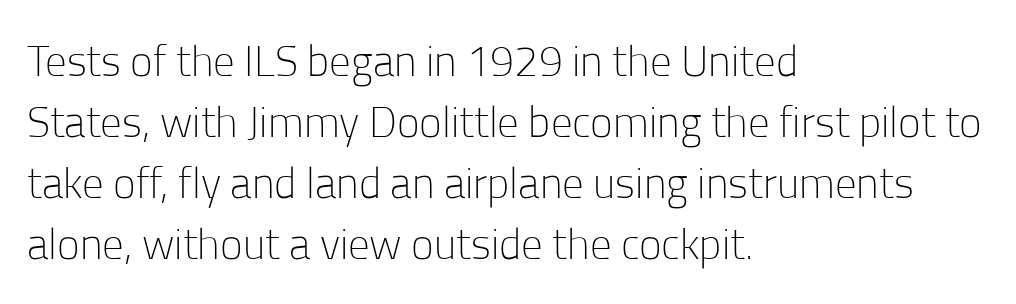
{"serif": "no", "italic": "no", "bold": "no", "weight": "light", "width": "normal", "stroke_contrast": "low", "x_height": "medium", "monospaced": "no", "underline": "no", "align": "left", "line_spacing": "normal", "line_spacing_ratio": 1.42, "letter_spacing": "normal", "letter_spacing_em": 0.0, "glyph_px": 43}
